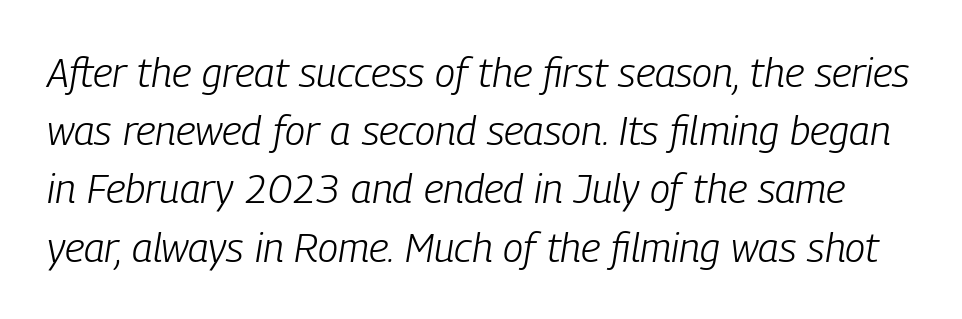
{"italic": "yes", "lean": "right", "slant_degrees": 9, "bold": "no", "weight": "light", "width": "condensed", "stroke_contrast": "low", "x_height": "medium", "monospaced": "no", "underline": "no", "line_spacing": "normal", "line_spacing_ratio": 1.42, "letter_spacing": "normal", "letter_spacing_em": 0.0, "glyph_px": 41}
